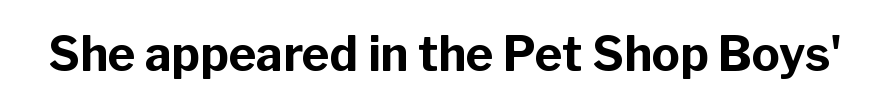
The letters advance in unequal steps, a hallmark of proportional type. The line texture is even and compact thanks to regular tracking. Look at the stroke-to-counter ratio: heavy, a bold. Classification — sans serif.
